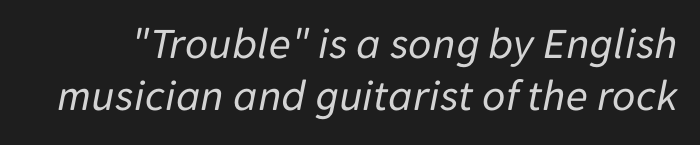
Short note: letters normally spaced. No chunkiness to these letters — they're not bold. A clean baseline with only descenders dipping below it. The rendering uses natural spacing where letterforms have individual widths. Quick note: italic.
